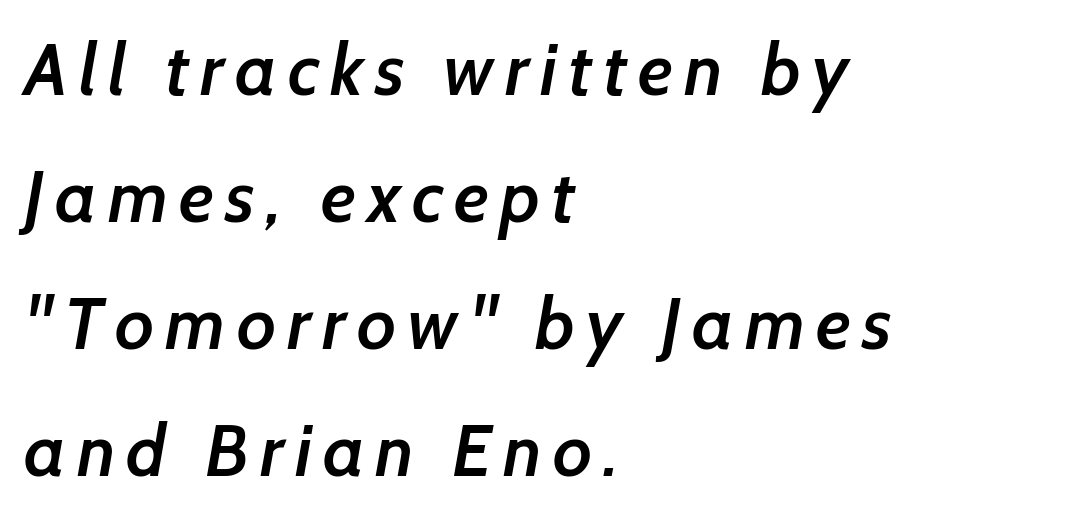
The image shows 73 px semibold sans-serif type; set left-aligned, line spacing 1.74x, not underlined; low stroke contrast and a medium x-height.
